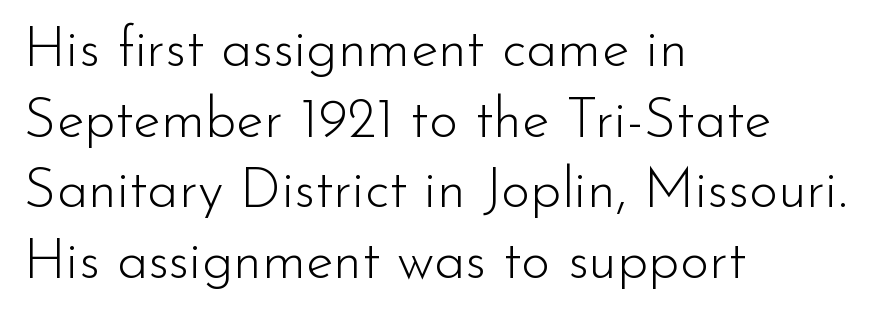
The rendering anchors every line to the left-hand side. Lines of text with bare space underneath. Designer's note — italics off, roman on. Counters stay open thanks to moderate or lighter strokes. In terms of letterspacing, this is plain default setting. This sample has the flowing, uneven cadence of proportional lettering.
